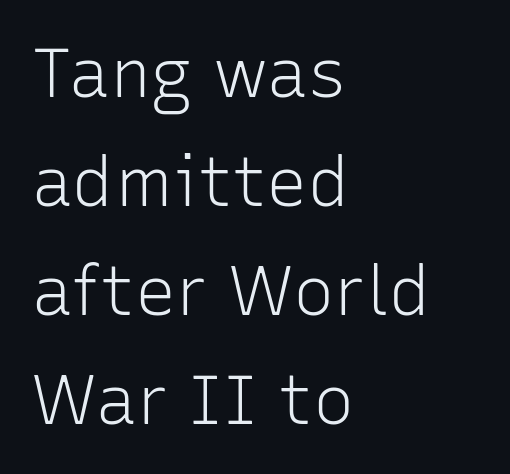
{"serif": "no", "italic": "no", "bold": "no", "weight": "light", "width": "normal", "stroke_contrast": "low", "x_height": "medium", "monospaced": "no", "underline": "no", "align": "left", "line_spacing": "normal", "line_spacing_ratio": 1.58, "letter_spacing": "normal", "letter_spacing_em": 0.0, "glyph_px": 69}
